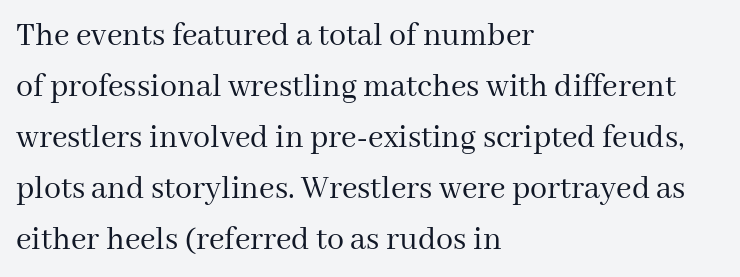
The image shows 34 px regular-weight serif type, upright; set left-aligned, normal line spacing (1.5x), normal letter spacing, not underlined; medium stroke contrast and a medium x-height.
